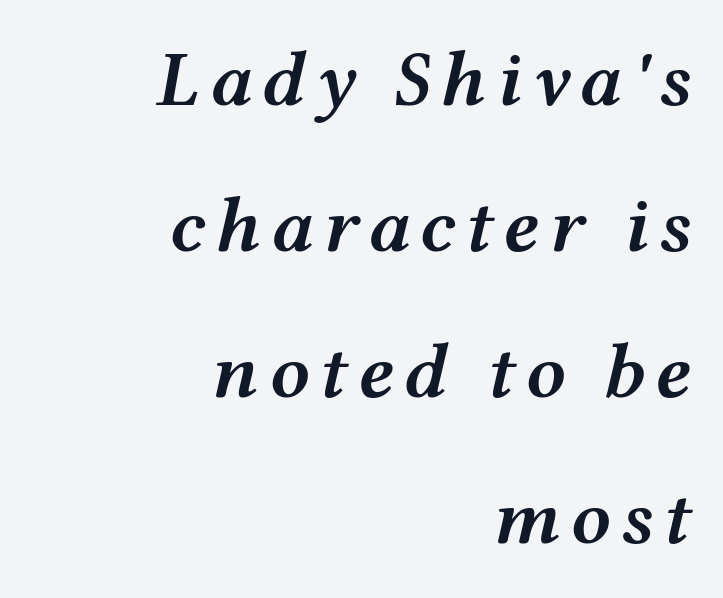
Characters are canted at an angle relative to the baseline's perpendicular. Is this a fixed-width face? No — the glyphs have proportional, varying widths. Does the copy run flush right? Yes — the right margin is perfectly even. Heft: intermediate — a semibold.
